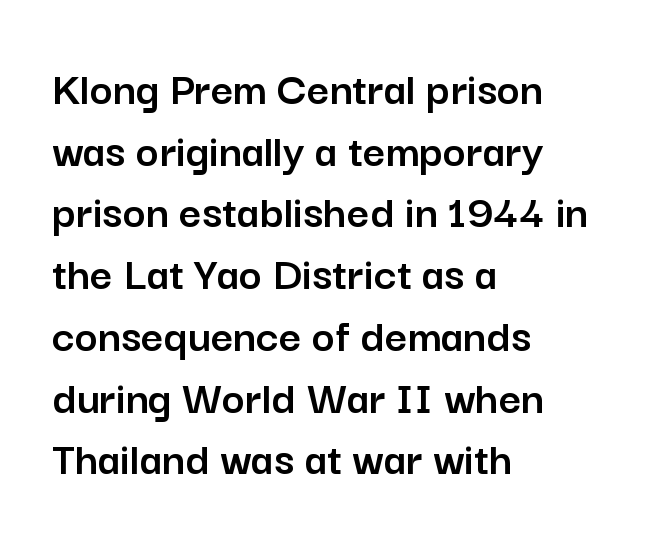
Q: Is the text italic (slanted)? A: No, it is upright.
Q: Is the typeface a serif or a sans-serif typeface? A: Sans-serif.
Q: Is the text underlined? A: No.
Q: How is the paragraph aligned? A: Left-aligned.
Q: Is the spacing between letters normal or unusually wide? A: Normal.
Q: Is the spacing between lines tight, normal or loose? A: Normal.
Q: Width (condensed, normal, or wide)? A: Normal.
Q: Stroke contrast? A: Low.
Q: x-height? A: Medium.
Q: Monospaced? A: No.
